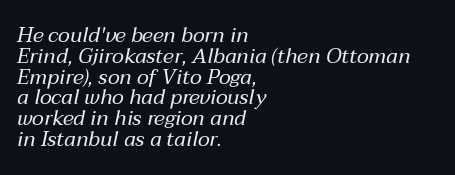
Q: Is the text bold? A: No.
Q: Is the text italic (slanted)? A: Yes, it leans right by about 12 degrees.
Q: Is the text underlined? A: No.
Q: How is the paragraph aligned? A: Left-aligned.
Q: Is the spacing between letters normal or unusually wide? A: Normal.
Q: Is the spacing between lines tight, normal or loose? A: Tight.
